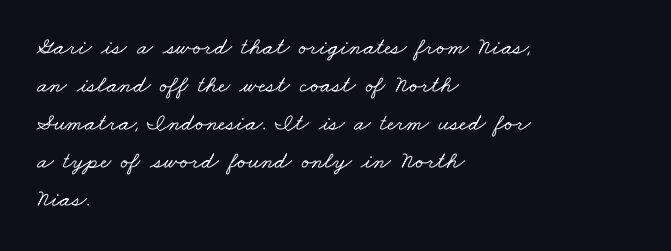
Q: Is the text underlined? A: No.
Q: How is the paragraph aligned? A: Left-aligned.
Q: Is the spacing between letters normal or unusually wide? A: Normal.
Q: Is the spacing between lines tight, normal or loose? A: Normal.
